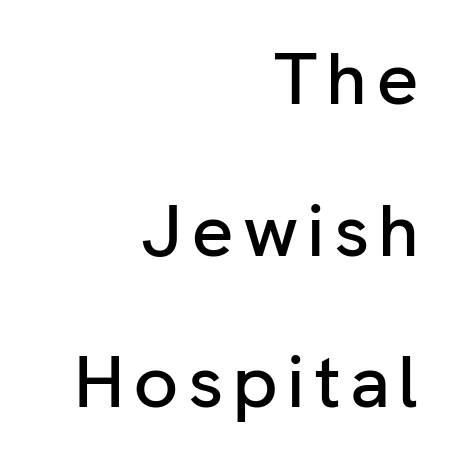
Varying glyph widths throughout — classic text-font behaviour. The rendering shows plain stroke endings on the letterforms — a sans-serif design. Each new line begins a long way beneath the previous one. The paragraph has a hard right edge and a soft left edge.
